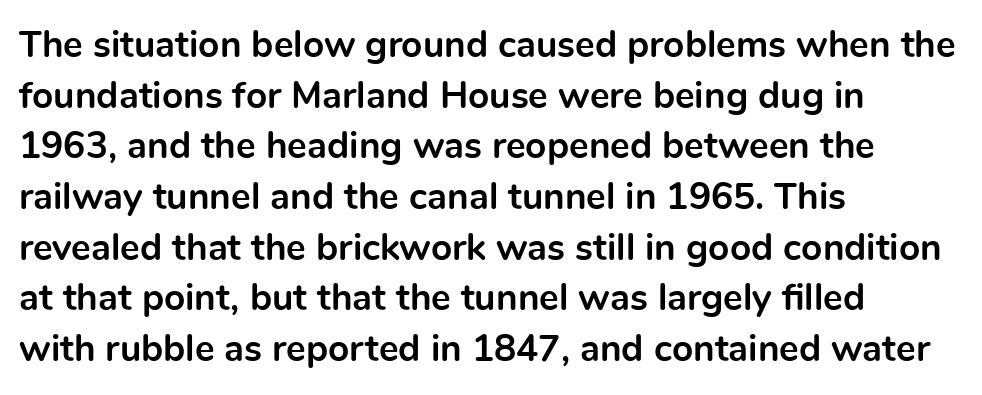
The image shows 37 px bold sans-serif type, upright; set left-aligned, normal line spacing (1.37x), normal letter spacing, not underlined; a medium x-height.
